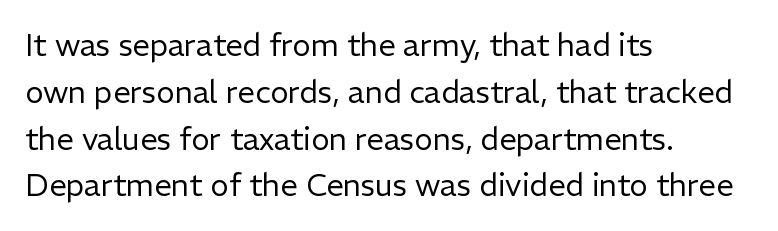
The image shows 31 px regular-weight sans-serif type, upright; set left-aligned, normal line spacing (1.51x), normal letter spacing, not underlined; low stroke contrast and a medium x-height.
